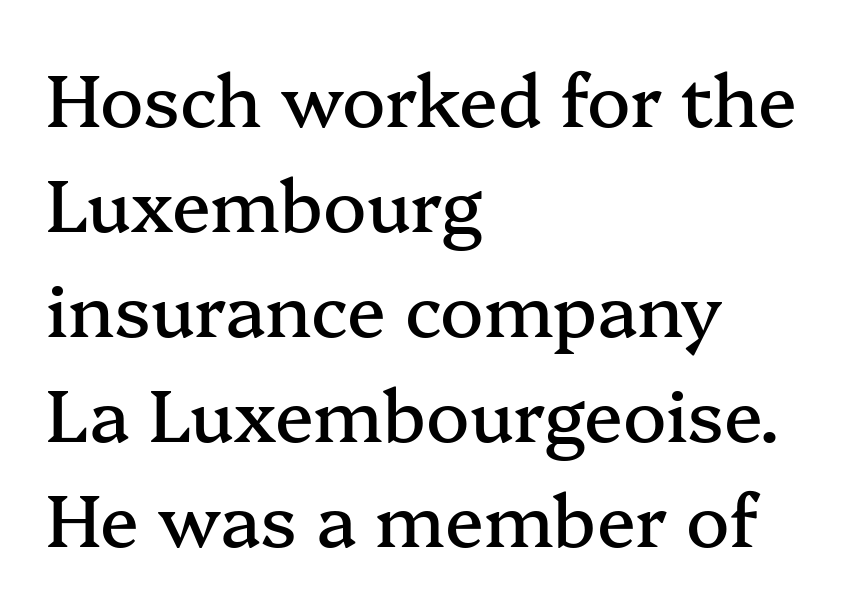
Q: Is the text italic (slanted)? A: No, it is upright.
Q: Is the typeface a serif or a sans-serif typeface? A: Serif.
Q: Is the text underlined? A: No.
Q: How is the paragraph aligned? A: Left-aligned.
Q: Is the spacing between letters normal or unusually wide? A: Normal.
Q: Is the spacing between lines tight, normal or loose? A: Normal.
Q: Width (condensed, normal, or wide)? A: Normal.
Q: Stroke contrast? A: Medium.
Q: x-height? A: Medium.
Q: Monospaced? A: No.
